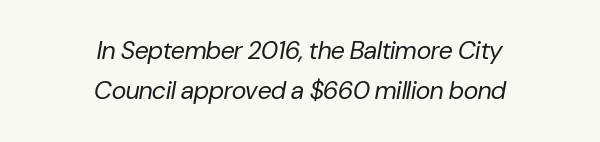
The image shows 25 px text type, italic (leaning right); set centered, normal line spacing (1.61x), normal letter spacing, not underlined.
